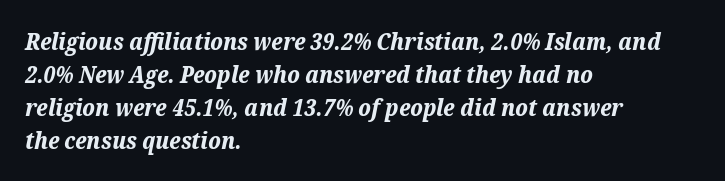
The image shows 23 px bold type, italic (leaning right); set left-aligned, normal line spacing (1.43x), normal letter spacing, not underlined.
